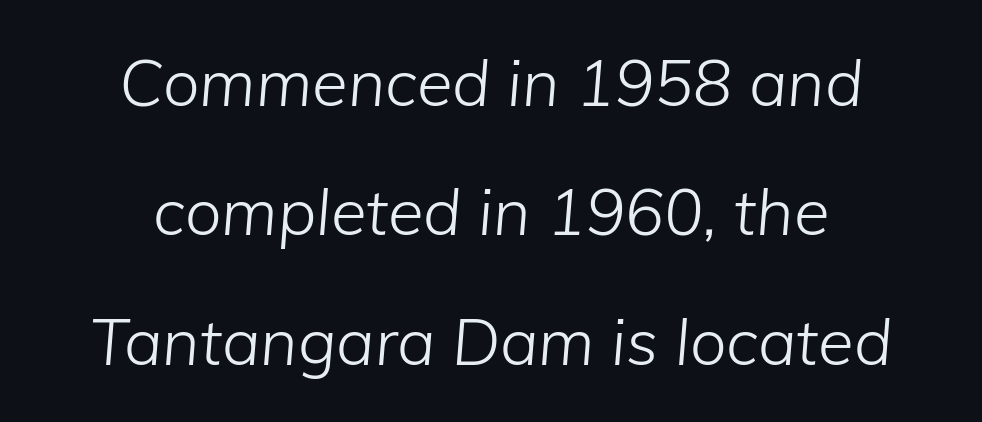
{"italic": "yes", "lean": "right", "slant_degrees": 5, "bold": "no", "weight": "light", "width": "normal", "stroke_contrast": "low", "x_height": "medium", "monospaced": "no", "underline": "no", "align": "center", "line_spacing": "loose", "line_spacing_ratio": 1.99, "letter_spacing": "normal", "letter_spacing_em": 0.0, "glyph_px": 65}
